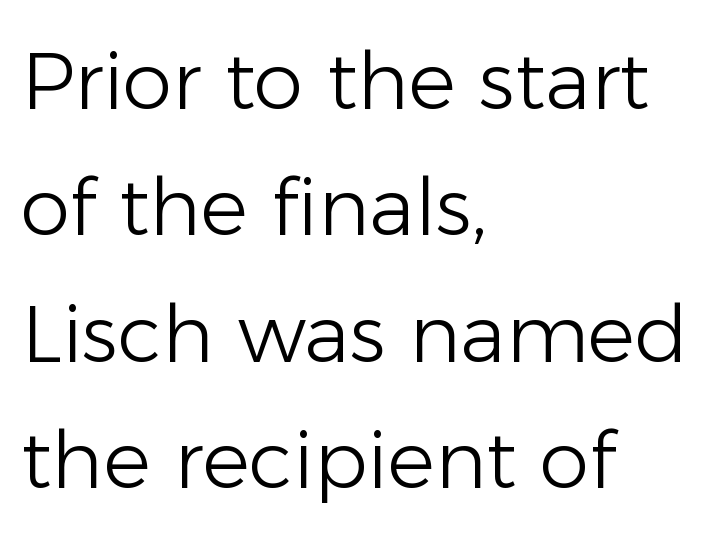
Q: Is the text bold? A: No.
Q: Is the text italic (slanted)? A: No, it is upright.
Q: Is the typeface a serif or a sans-serif typeface? A: Sans-serif.
Q: Is the text underlined? A: No.
Q: How is the paragraph aligned? A: Left-aligned.
Q: Is the spacing between letters normal or unusually wide? A: Normal.
Q: Is the spacing between lines tight, normal or loose? A: Normal.
Q: Width (condensed, normal, or wide)? A: Normal.
Q: Stroke contrast? A: Low.
Q: x-height? A: Medium.
Q: Monospaced? A: No.
